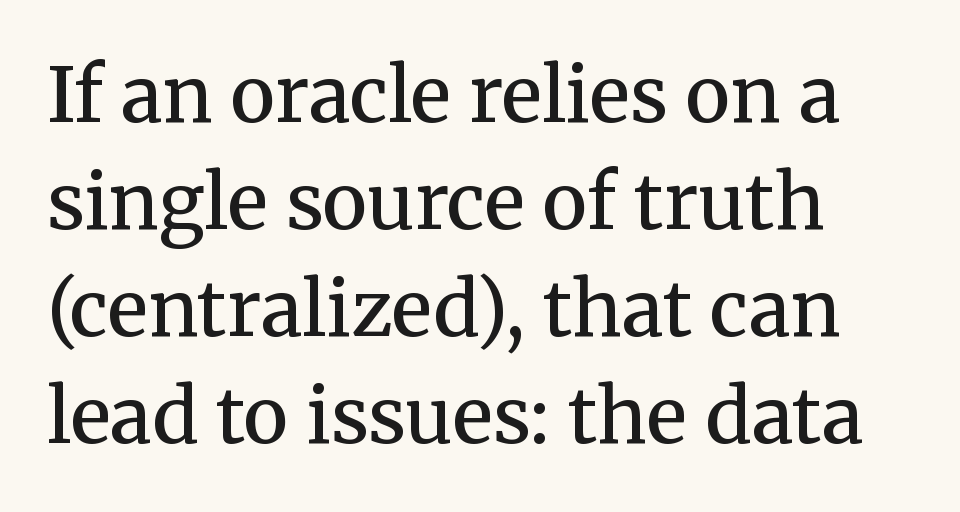
The image shows 76 px semibold serif type, upright; set left-aligned, normal line spacing (1.41x), normal letter spacing, not underlined; medium stroke contrast and a medium x-height.
